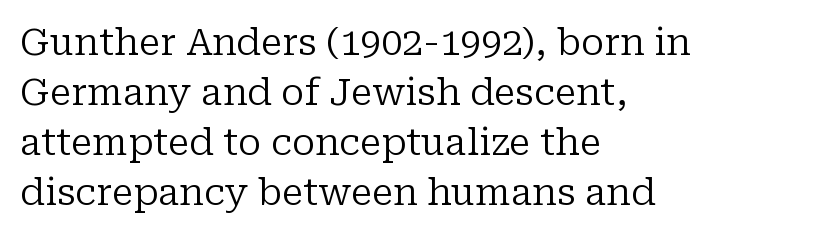
{"serif": "yes", "italic": "no", "bold": "no", "weight": "regular", "width": "normal", "stroke_contrast": "low", "x_height": "medium", "monospaced": "no", "underline": "no", "align": "left", "line_spacing": "normal", "line_spacing_ratio": 1.35, "letter_spacing": "normal", "letter_spacing_em": 0.0, "glyph_px": 37}
